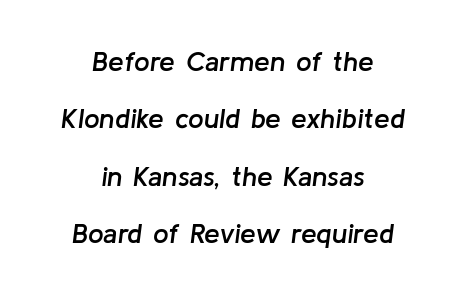
Q: Is the text bold? A: Semi-bold.
Q: Is the text italic (slanted)? A: Yes, it leans right by about 8 degrees.
Q: Is the text underlined? A: No.
Q: How is the paragraph aligned? A: Centered.
Q: Is the spacing between letters normal or unusually wide? A: Normal.
Q: Is the spacing between lines tight, normal or loose? A: Loose.
Q: Width (condensed, normal, or wide)? A: Normal.
Q: Stroke contrast? A: Low.
Q: x-height? A: Medium.
Q: Monospaced? A: No.
